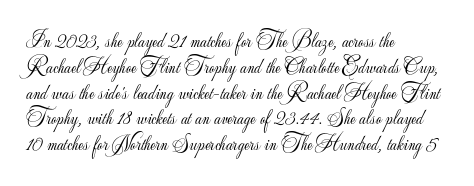
Q: Is the text bold? A: No.
Q: Is the text italic (slanted)? A: Yes.
Q: Is the text underlined? A: No.
Q: How is the paragraph aligned? A: Left-aligned.
Q: Is the spacing between letters normal or unusually wide? A: Normal.
